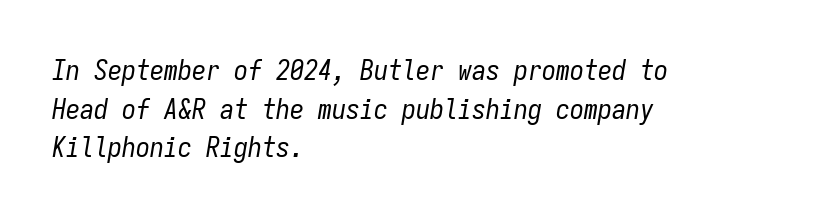
{"italic": "yes", "lean": "right", "slant_degrees": 9, "bold": "no", "weight": "regular", "width": "condensed", "stroke_contrast": "low", "x_height": "medium", "monospaced": "yes", "underline": "no", "align": "left", "line_spacing": "normal", "line_spacing_ratio": 1.38, "letter_spacing": "normal", "letter_spacing_em": 0.0, "glyph_px": 28}
